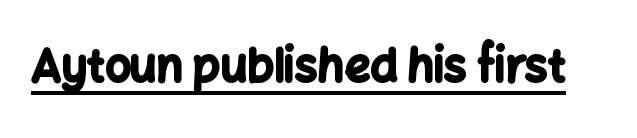
Q: Is the text bold? A: Yes.
Q: Is the text italic (slanted)? A: No, it is upright.
Q: Is the typeface a serif or a sans-serif typeface? A: Sans-serif.
Q: Is the text underlined? A: Yes.
Q: Is the spacing between letters normal or unusually wide? A: Normal.
Q: Width (condensed, normal, or wide)? A: Normal.
Q: Stroke contrast? A: Low.
Q: x-height? A: Medium.
Q: Monospaced? A: No.
